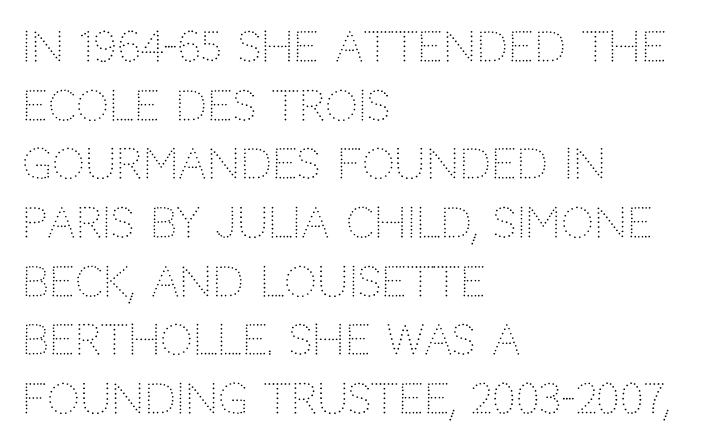
{"serif": "no", "italic": "no", "bold": "no", "weight": "light", "width": "normal", "stroke_contrast": "low", "x_height": "large", "monospaced": "no", "underline": "no", "align": "left", "line_spacing": "normal", "line_spacing_ratio": 1.43, "letter_spacing": "normal", "letter_spacing_em": 0.0, "glyph_px": 41}
